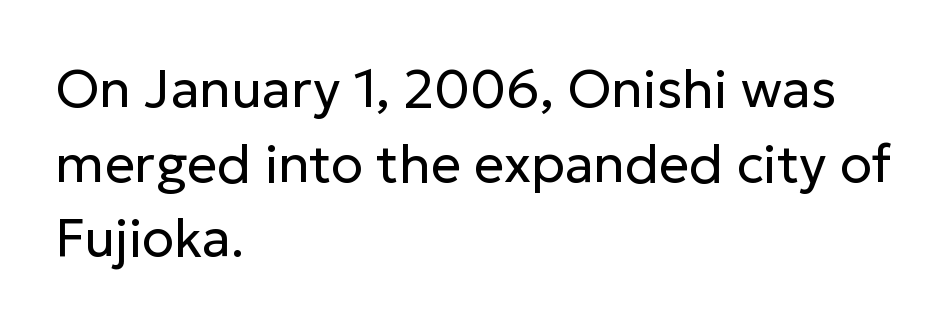
Unlike a traditional serif, this face leaves its strokes unadorned. Does the leading feel generous? No, just average. The characters are drawn with everyday or finer stroke widths. This sample uses plain, unmodified letter spacing.
